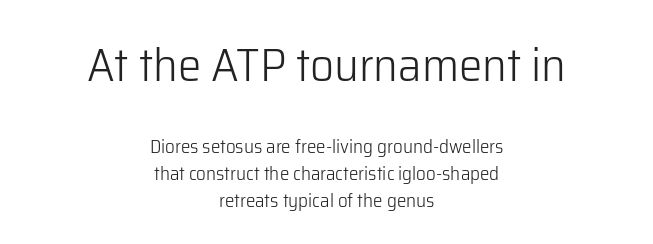
The image shows 47 px light sans-serif type, upright; set centered, normal line spacing (1.42x), normal letter spacing, not underlined; the first (top) block is 2.47x larger; low stroke contrast and a medium x-height.
